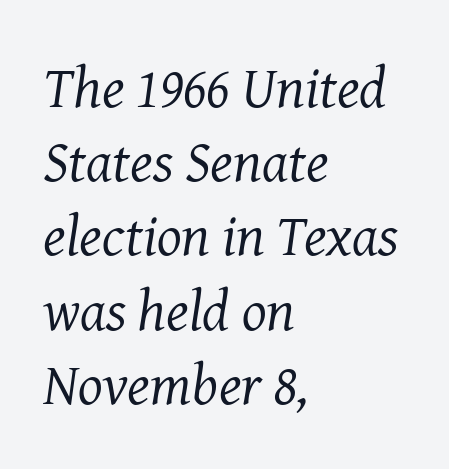
{"serif": "yes", "italic": "yes", "lean": "right", "slant_degrees": 8, "bold": "no", "weight": "regular", "width": "normal", "stroke_contrast": "medium", "x_height": "medium", "monospaced": "no", "underline": "no", "align": "left", "line_spacing": "normal", "line_spacing_ratio": 1.28, "letter_spacing": "normal", "letter_spacing_em": 0.0, "glyph_px": 58}
